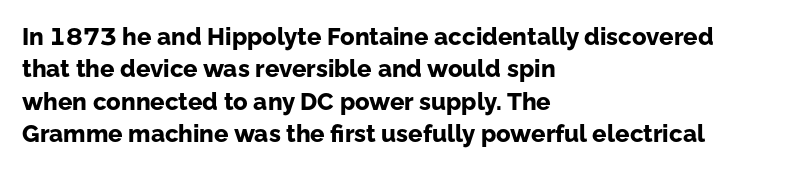
Whoever set this chose a conventional vertical rhythm. Emphasis by weight is at full strength: bold. The setting favours the left margin, as ordinary paragraphs usually do. Glance below the letters and you will spot only blank space. Rendered with straight, roman letterforms.
